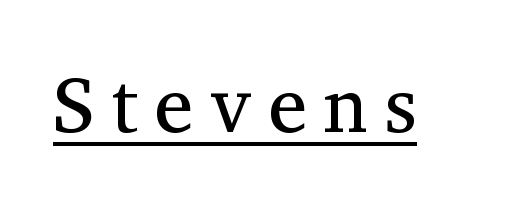
The image shows 79 px regular-weight serif type, upright; set unusually wide letter spacing (+0.21 em), underlined; medium stroke contrast and a medium x-height.
